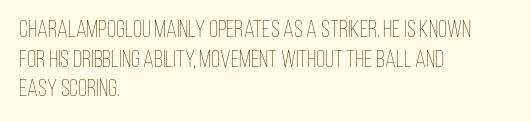
{"italic": "no", "bold": "no", "underline": "no", "align": "left", "line_spacing_ratio": 1.23, "letter_spacing": "normal", "letter_spacing_em": 0.0, "glyph_px": 24}
